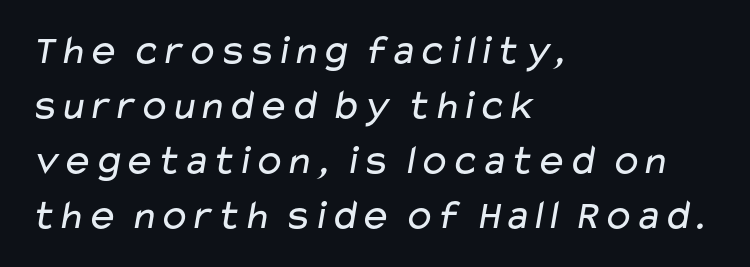
The letters carry no serifs — their stems end cleanly without finishing strokes. The foot of each line stays bare and open. Successive baselines arrive at the customary interval. The rendering uses natural spacing where letterforms have individual widths. Which margin do the lines hug? The left one — the right edge is uneven. The characters are drawn with everyday or finer stroke widths.
